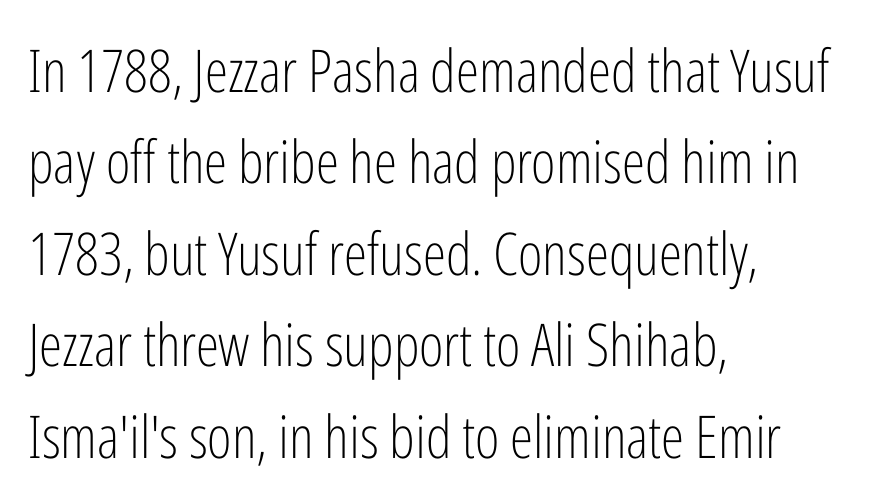
Q: Is the text bold? A: No.
Q: Is the text italic (slanted)? A: No, it is upright.
Q: Is the typeface a serif or a sans-serif typeface? A: Sans-serif.
Q: Is the text underlined? A: No.
Q: How is the paragraph aligned? A: Left-aligned.
Q: Is the spacing between letters normal or unusually wide? A: Normal.
Q: Is the spacing between lines tight, normal or loose? A: Normal.
Q: Width (condensed, normal, or wide)? A: Condensed.
Q: Stroke contrast? A: Low.
Q: x-height? A: Medium.
Q: Monospaced? A: No.
